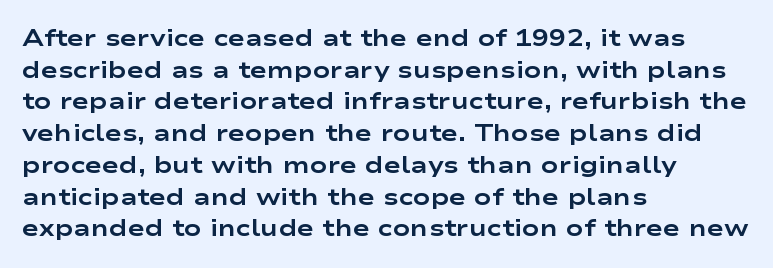
{"italic": "no", "bold": "yes", "underline": "no", "align": "left", "line_spacing": "normal", "line_spacing_ratio": 1.38, "letter_spacing": "normal", "letter_spacing_em": 0.0, "glyph_px": 23}
